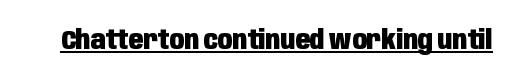
The letters stand straight up with perfectly vertical stems. Between one letter and the next there's only the usual sliver of space. Underlining? Definitely there. Strokes here are thick enough to call this a true bold.
